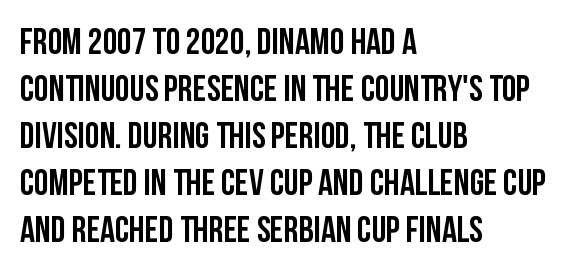
{"serif": "no", "italic": "no", "width": "condensed", "stroke_contrast": "low", "x_height": "large", "monospaced": "no", "underline": "no", "align": "left", "line_spacing": "normal", "line_spacing_ratio": 1.27, "letter_spacing": "normal", "letter_spacing_em": 0.0, "glyph_px": 37}
